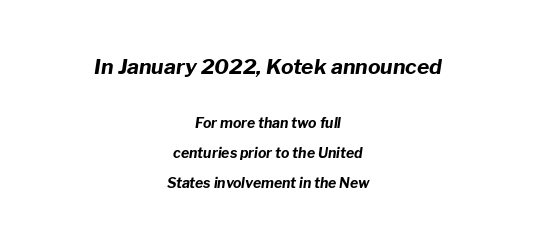
Q: Is the text bold? A: Yes.
Q: Is the text italic (slanted)? A: Yes, it leans right by about 8 degrees.
Q: Is the text underlined? A: No.
Q: How is the paragraph aligned? A: Centered.
Q: Is the spacing between letters normal or unusually wide? A: Normal.
Q: Is the spacing between lines tight, normal or loose? A: Loose.
Q: Which block of text is set in a larger size, the first (top) or the second (bottom)? A: The first (top) one.
